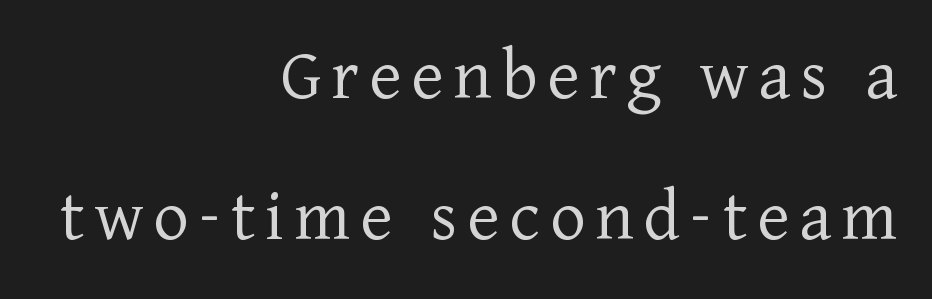
The image shows 76 px light serif type, upright; set right-aligned, line spacing 1.86x, not underlined; low stroke contrast and a medium x-height.
